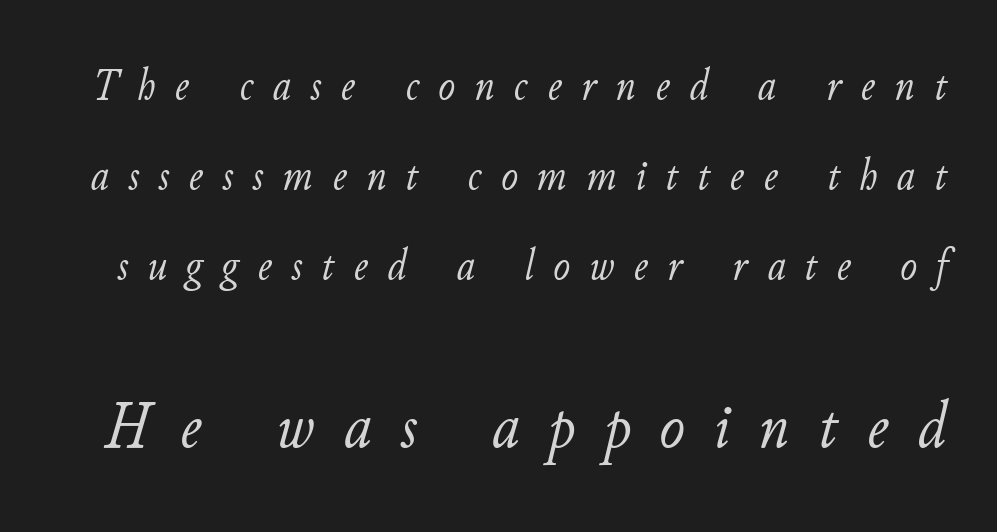
{"italic": "yes", "lean": "right", "slant_degrees": 11, "bold": "no", "weight": "light", "width": "normal", "stroke_contrast": "low", "x_height": "small", "monospaced": "no", "underline": "no", "line_spacing": "loose", "line_spacing_ratio": 2.0, "letter_spacing": "wide", "letter_spacing_em": 0.43, "larger_block": "second", "size_ratio": 1.51, "glyph_px": 68}
